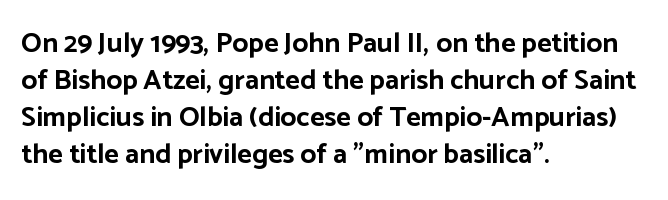
{"serif": "no", "italic": "no", "bold": "yes", "weight": "bold", "width": "normal", "stroke_contrast": "low", "x_height": "medium", "monospaced": "no", "underline": "no", "align": "left", "line_spacing": "normal", "line_spacing_ratio": 1.32, "letter_spacing": "normal", "letter_spacing_em": 0.0, "glyph_px": 28}
